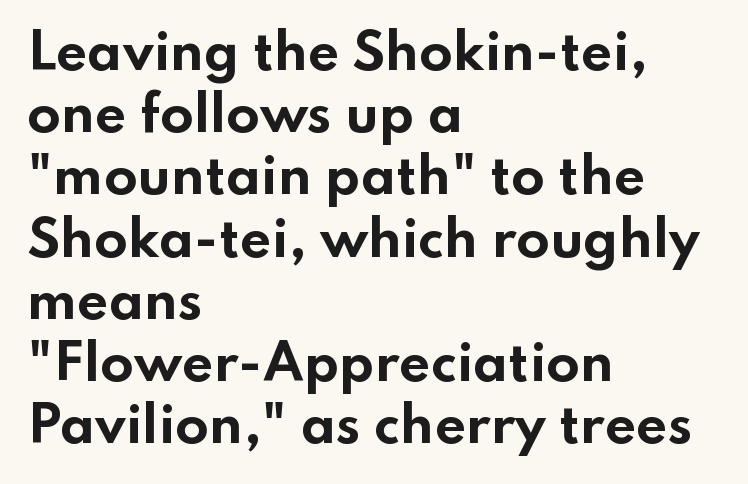
The passage shown is typeset with a sans-serif family. This sample is left-justified, so line endings fall wherever the words run out. Strokes here are thick enough to call this a true bold. Is the letter spacing exaggerated? No — it looks like the ordinary default.
